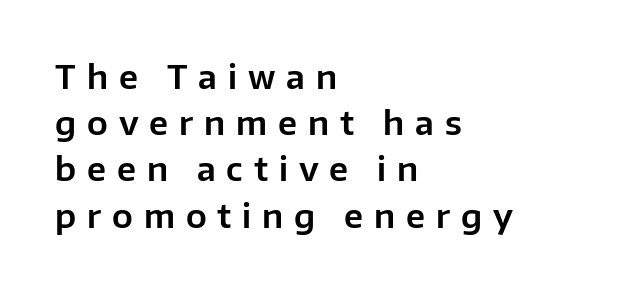
One glance says typical: line gaps are just what's usual. The tracking jumps out immediately: characters are airy and widely separated. Every row of glyphs begins at an identical x-position on the left. A typesetter would label this face a sans.
